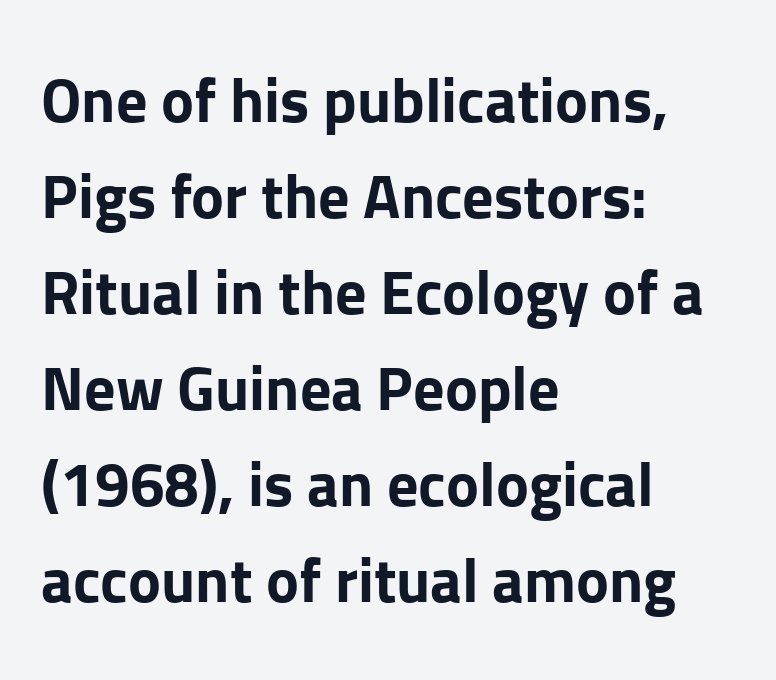
{"serif": "no", "italic": "no", "bold": "yes", "weight": "bold", "width": "normal", "stroke_contrast": "low", "x_height": "medium", "monospaced": "no", "underline": "no", "align": "left", "line_spacing": "normal", "line_spacing_ratio": 1.55, "letter_spacing": "normal", "letter_spacing_em": 0.0, "glyph_px": 62}
